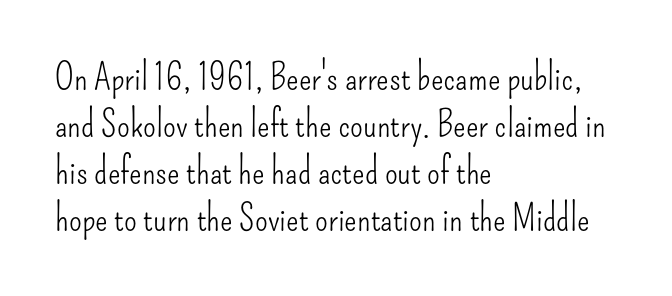
{"serif": "no", "italic": "no", "bold": "no", "weight": "light", "width": "condensed", "stroke_contrast": "low", "x_height": "small", "monospaced": "no", "underline": "no", "align": "left", "line_spacing": "normal", "line_spacing_ratio": 1.27, "letter_spacing": "normal", "letter_spacing_em": 0.0, "glyph_px": 37}
